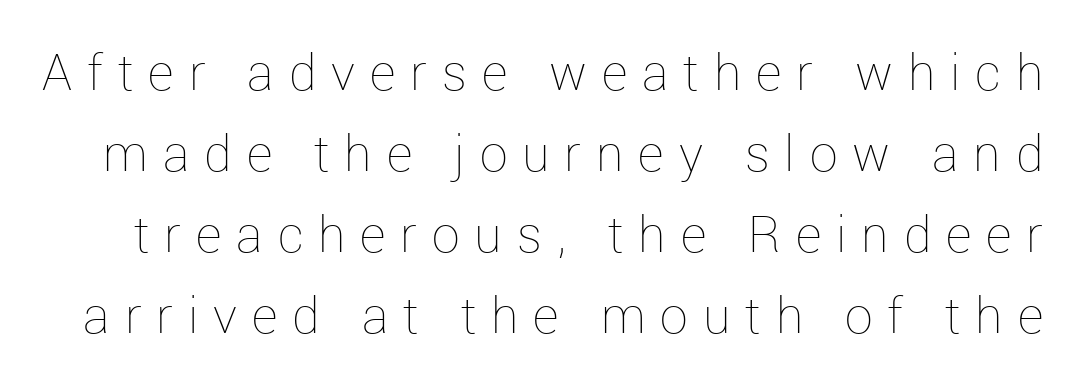
{"italic": "no", "bold": "no", "weight": "thin", "width": "normal", "stroke_contrast": "low", "x_height": "medium", "monospaced": "no", "underline": "no", "line_spacing": "normal", "line_spacing_ratio": 1.62, "letter_spacing": "wide", "letter_spacing_em": 0.3, "glyph_px": 50}
